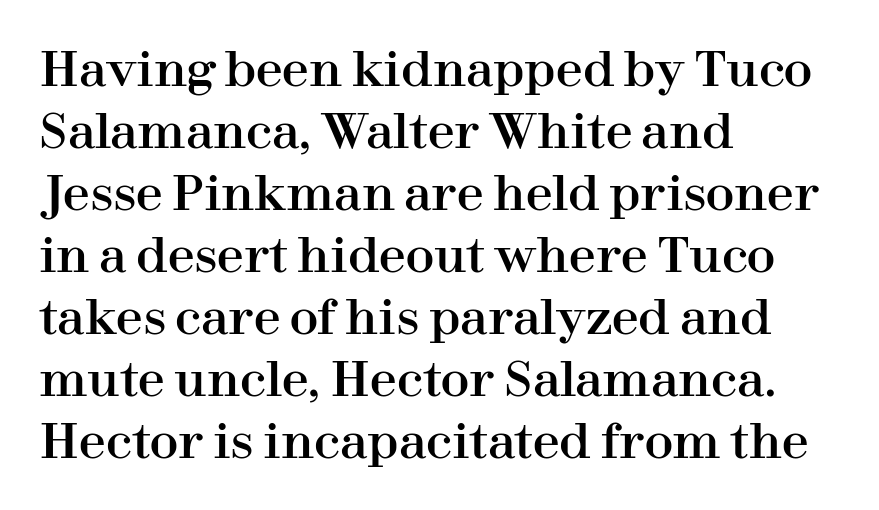
The image shows 48 px serif type, upright; set left-aligned, normal line spacing (1.29x), normal letter spacing, not underlined; high stroke contrast and a medium x-height.
